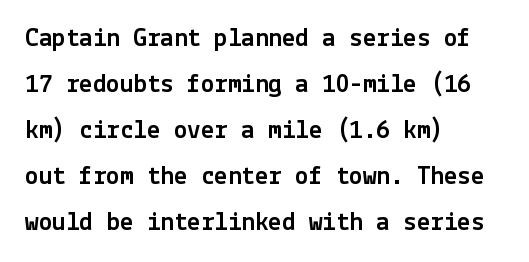
The image shows 27 px text type, upright; set left-aligned, normal line spacing (1.7x), normal letter spacing, not underlined.
